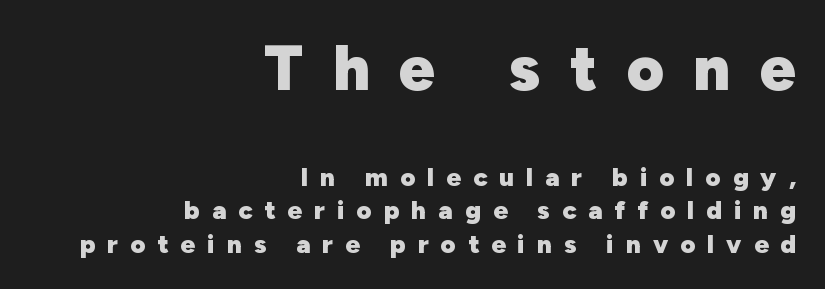
The image shows 64 px heavy sans-serif type, upright; set right-aligned, normal line spacing (1.27x), unusually wide letter spacing (+0.46 em), not underlined; the first (top) block is 2.46x larger; low stroke contrast and a medium x-height.
